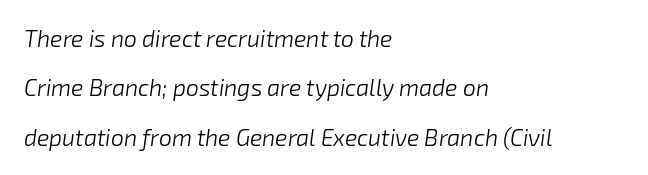
Q: Is the text bold? A: No.
Q: Is the text italic (slanted)? A: Yes, it leans right by about 8 degrees.
Q: Is the text underlined? A: No.
Q: How is the paragraph aligned? A: Left-aligned.
Q: Is the spacing between letters normal or unusually wide? A: Normal.
Q: Is the spacing between lines tight, normal or loose? A: Loose.
